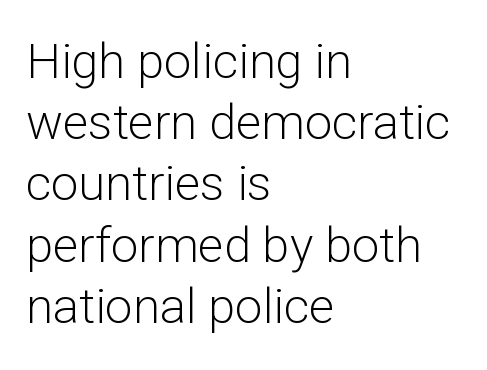
Q: Is the text bold? A: No.
Q: Is the text italic (slanted)? A: No, it is upright.
Q: Is the typeface a serif or a sans-serif typeface? A: Sans-serif.
Q: Is the text underlined? A: No.
Q: How is the paragraph aligned? A: Left-aligned.
Q: Is the spacing between letters normal or unusually wide? A: Normal.
Q: Is the spacing between lines tight, normal or loose? A: Normal.
Q: Width (condensed, normal, or wide)? A: Normal.
Q: Stroke contrast? A: Low.
Q: x-height? A: Medium.
Q: Monospaced? A: No.
